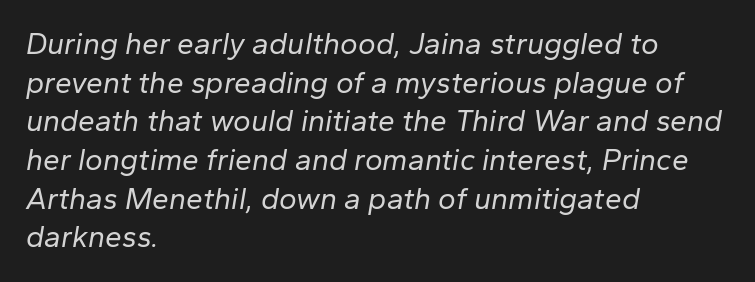
Q: Is the text bold? A: No.
Q: Is the text italic (slanted)? A: Yes, it leans right by about 10 degrees.
Q: Is the text underlined? A: No.
Q: How is the paragraph aligned? A: Left-aligned.
Q: Is the spacing between letters normal or unusually wide? A: Normal.
Q: Is the spacing between lines tight, normal or loose? A: Normal.
Q: Width (condensed, normal, or wide)? A: Normal.
Q: Stroke contrast? A: Low.
Q: x-height? A: Medium.
Q: Monospaced? A: No.
